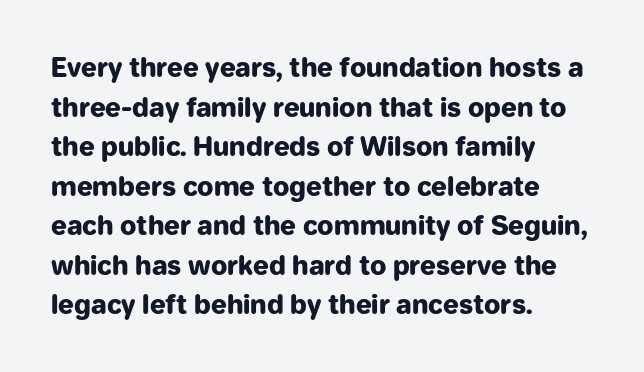
The image shows 26 px bold type, upright; set left-aligned, normal line spacing (1.52x), normal letter spacing, not underlined.
